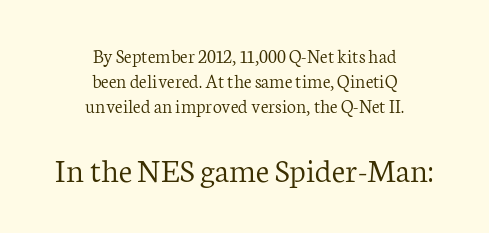
{"serif": "yes", "italic": "no", "bold": "no", "weight": "light", "width": "normal", "stroke_contrast": "low", "x_height": "medium", "monospaced": "no", "underline": "no", "align": "center", "line_spacing": "normal", "line_spacing_ratio": 1.26, "letter_spacing": "normal", "letter_spacing_em": 0.0, "larger_block": "second", "size_ratio": 1.75, "glyph_px": 35}
